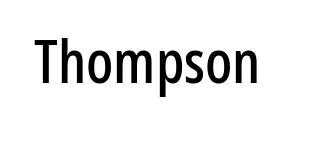
The image shows 60 px condensed sans-serif type, upright; set normal letter spacing, not underlined; low stroke contrast and a medium x-height.
